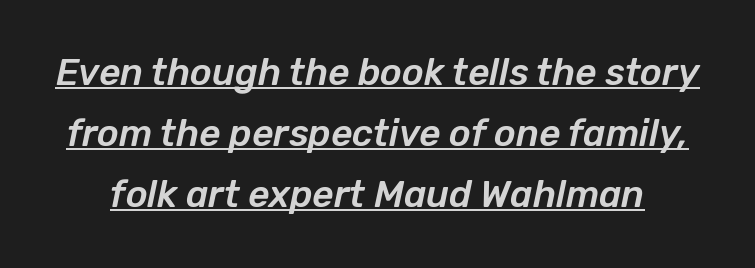
Does a line run under the words? Yes, clearly. Proportional: the letters do not fall into vertical columns. Normally led — the rows are evenly, conventionally spaced. Observe the ordinary spacing: letters are neighbours, not strangers.
